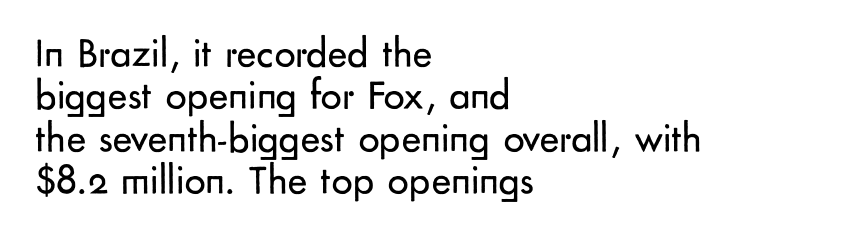
The image shows 42 px regular-weight sans-serif type, upright; set left-aligned, tight line spacing (1.01x), normal letter spacing, not underlined; low stroke contrast and a small x-height.
